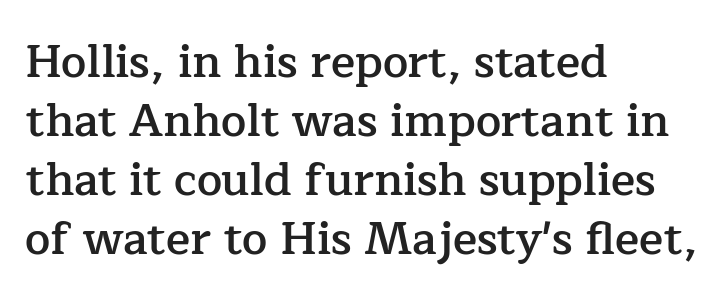
{"serif": "yes", "italic": "no", "bold": "semi", "weight": "semibold", "width": "normal", "stroke_contrast": "low", "x_height": "medium", "monospaced": "no", "underline": "no", "align": "left", "line_spacing": "normal", "line_spacing_ratio": 1.31, "letter_spacing": "normal", "letter_spacing_em": 0.0, "glyph_px": 45}
